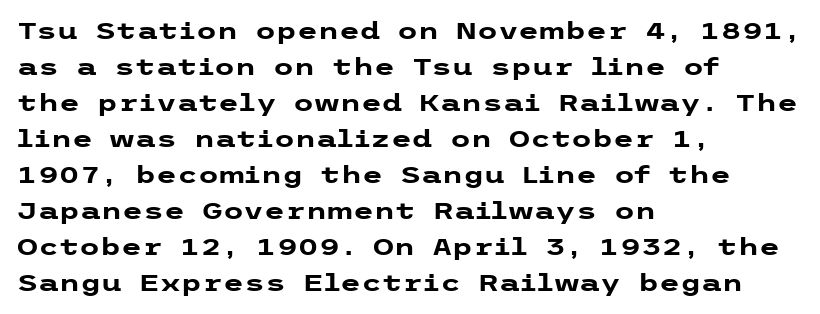
Q: Is the text bold? A: Yes.
Q: Is the text italic (slanted)? A: No, it is upright.
Q: Is the text underlined? A: No.
Q: How is the paragraph aligned? A: Left-aligned.
Q: Is the spacing between letters normal or unusually wide? A: Normal.
Q: Is the spacing between lines tight, normal or loose? A: Normal.
